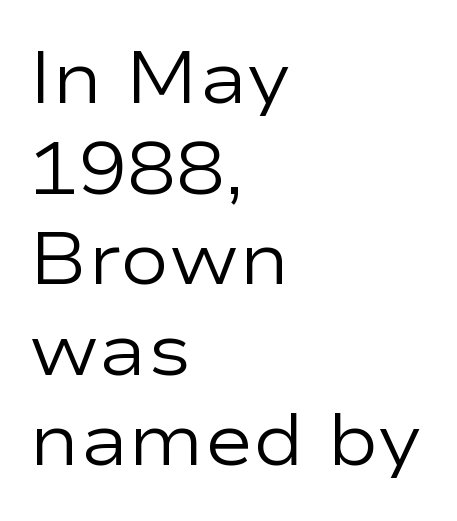
The image shows 73 px regular-weight, wide sans-serif type, upright; set left-aligned, line spacing 1.24x, normal letter spacing, not underlined; low stroke contrast and a medium x-height.
